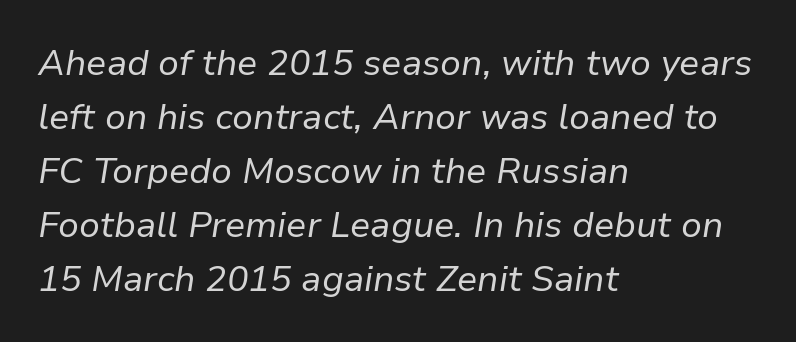
Where is the straight margin? On the left. Looks like regular typesetting: each glyph gets only the width it needs. Unmarked baselines from the first word to the last. The strokes are not fattened; the text isn't bold. Nobody touched the tracking dial on this one. The passage shown stacks its lines at a standard gap.
